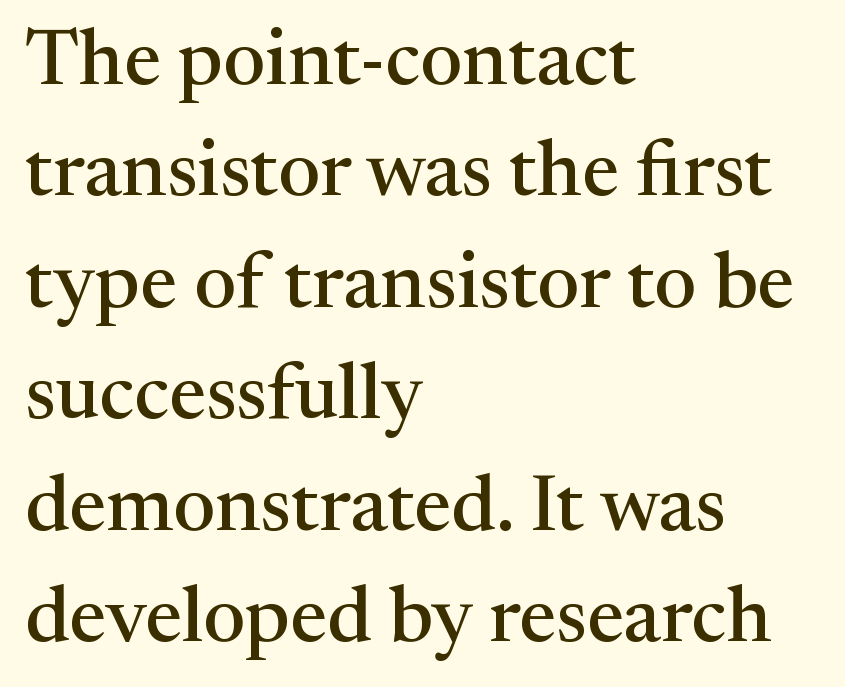
The letters stand straight up with perfectly vertical stems. Words appear dense and cohesive because spacing is normal. Notice how descenders clear the ascenders below comfortably — that's standard leading. The passage shown is typed in a proportional face where columns would drift. Layout note: lines flush left.
